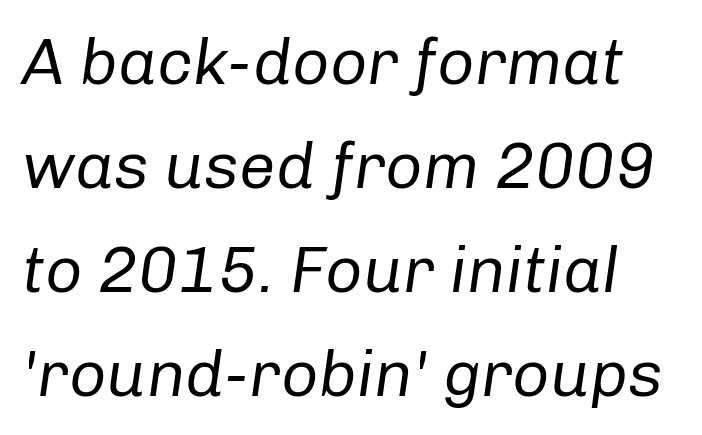
The specimen omits any rule beneath the text block's lines. Designer's note — italics engaged. The rendering uses natural spacing where letterforms have individual widths. What's the leading like? Ordinary, nothing unusual.
